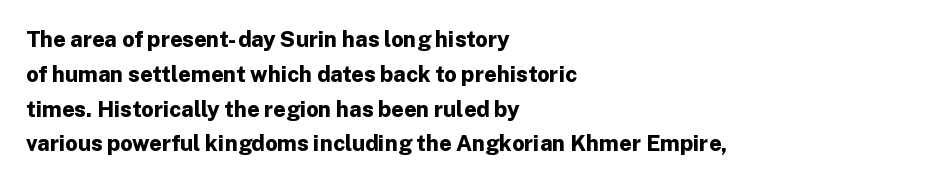
The image shows 22 px bold type, upright; set left-aligned, normal line spacing (1.58x), normal letter spacing, not underlined.
